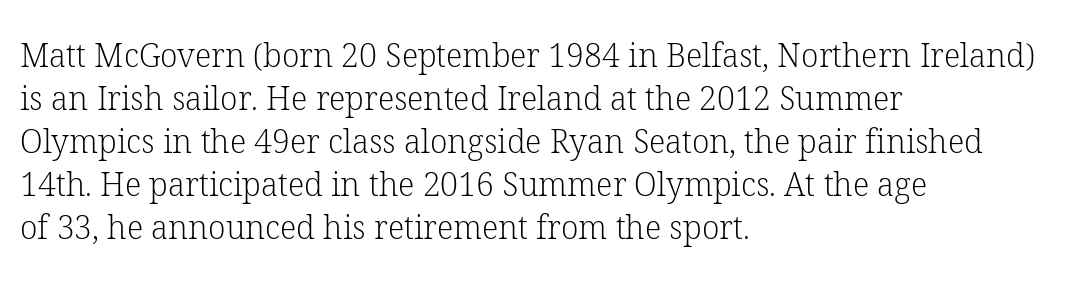
{"serif": "yes", "italic": "no", "bold": "no", "weight": "light", "width": "normal", "stroke_contrast": "low", "x_height": "medium", "monospaced": "no", "underline": "no", "align": "left", "line_spacing": "normal", "line_spacing_ratio": 1.34, "letter_spacing": "normal", "letter_spacing_em": 0.0, "glyph_px": 32}
